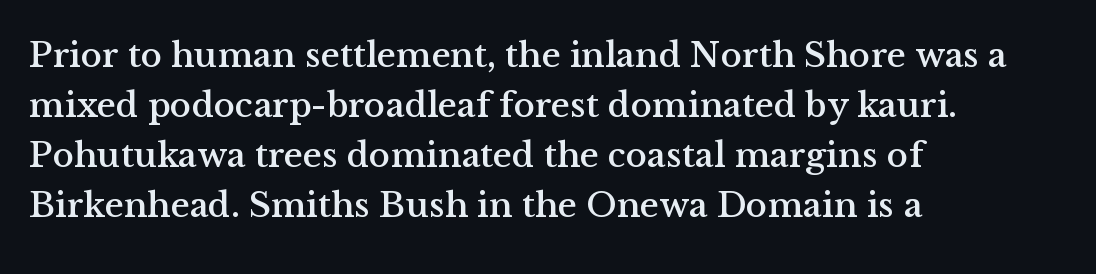
The image shows 36 px serif type, upright; set left-aligned, normal line spacing (1.39x), normal letter spacing, not underlined; medium stroke contrast and a medium x-height.
